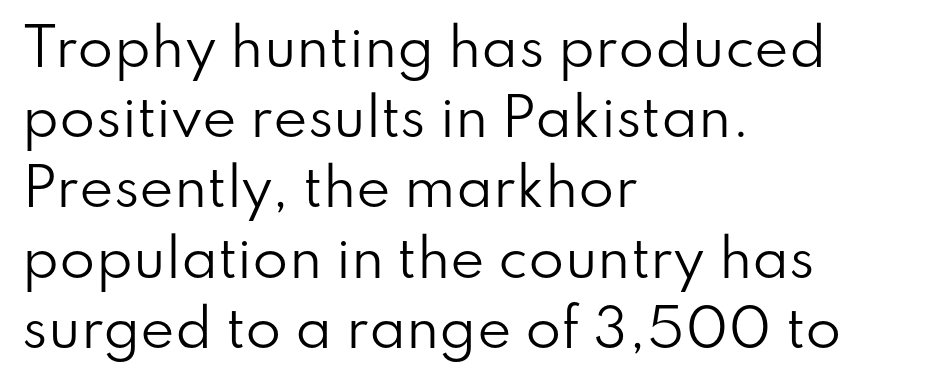
The image shows 52 px regular-weight sans-serif type, upright; set left-aligned, normal line spacing (1.35x), normal letter spacing, not underlined; low stroke contrast and a small x-height.
